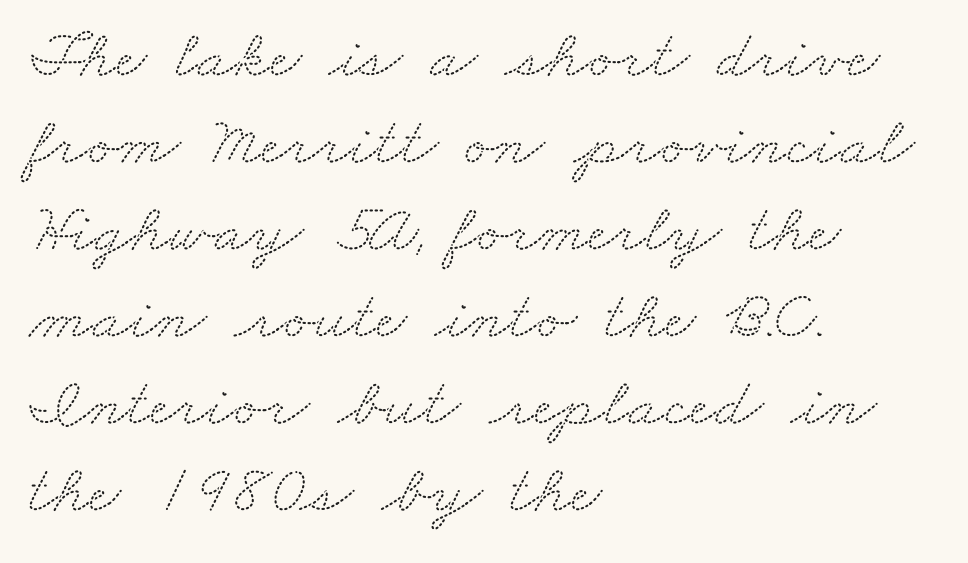
The setting favours the left margin, as ordinary paragraphs usually do. Nothing unusual about the tracking: characters are spaced as the font intends. A typesetter would call this proportional, since set widths differ per character. A serif font was chosen for this passage.
